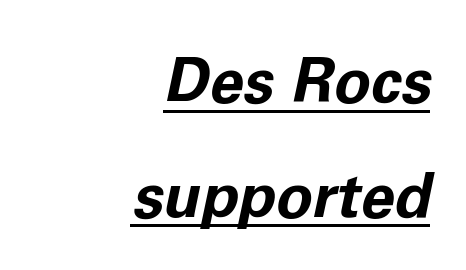
Spacing verdict: proportional, widths tailored to each character. Rendered with sloped, italic letterforms. Summary of weight: heavy, a full bold. The rendering anchors every line to the right-hand side.
